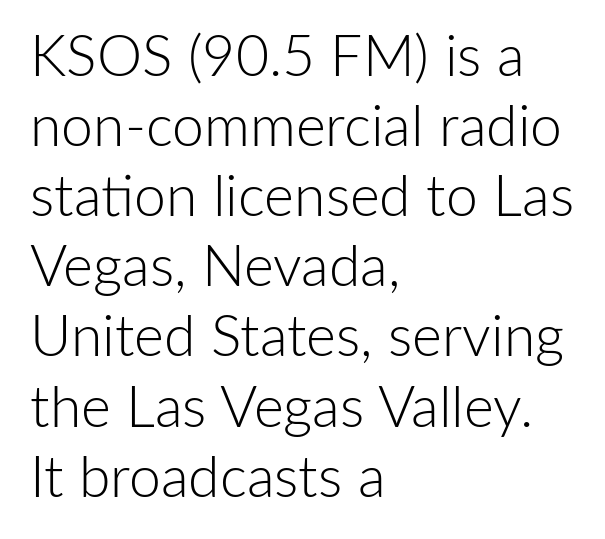
The image shows 57 px light sans-serif type, upright; set left-aligned, line spacing 1.23x, normal letter spacing, not underlined; low stroke contrast and a medium x-height.
